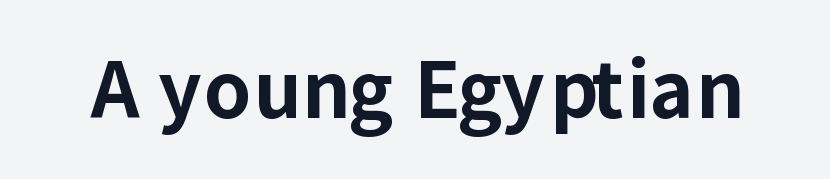
Honestly, there is no underline to notice here at all. You could not count columns in this text — the font is proportionally spaced. The typography opts for an upright posture over an oblique one. A full-strength bold gives these letters their thick strokes.
